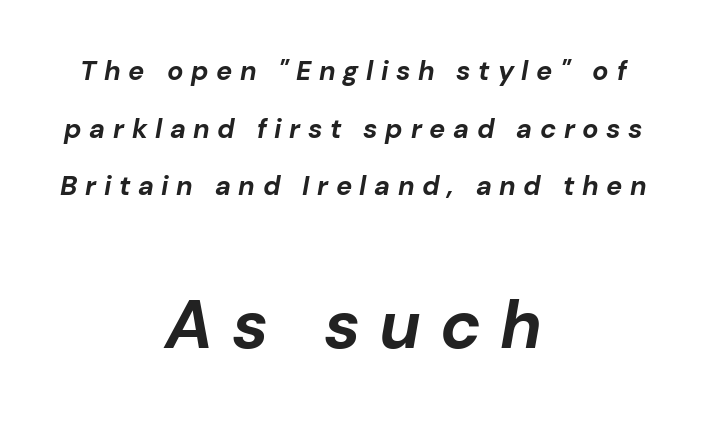
{"italic": "yes", "lean": "right", "slant_degrees": 10, "bold": "yes", "weight": "bold", "width": "normal", "stroke_contrast": "low", "x_height": "medium", "monospaced": "no", "underline": "no", "align": "center", "line_spacing": "loose", "line_spacing_ratio": 2.13, "letter_spacing": "wide", "letter_spacing_em": 0.28, "larger_block": "second", "size_ratio": 2.52, "glyph_px": 68}
